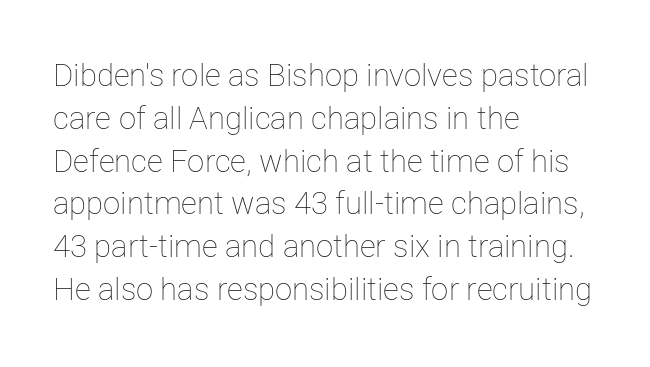
The image shows 31 px thin type, upright; set left-aligned, normal line spacing (1.38x), normal letter spacing, not underlined; low stroke contrast and a medium x-height.
